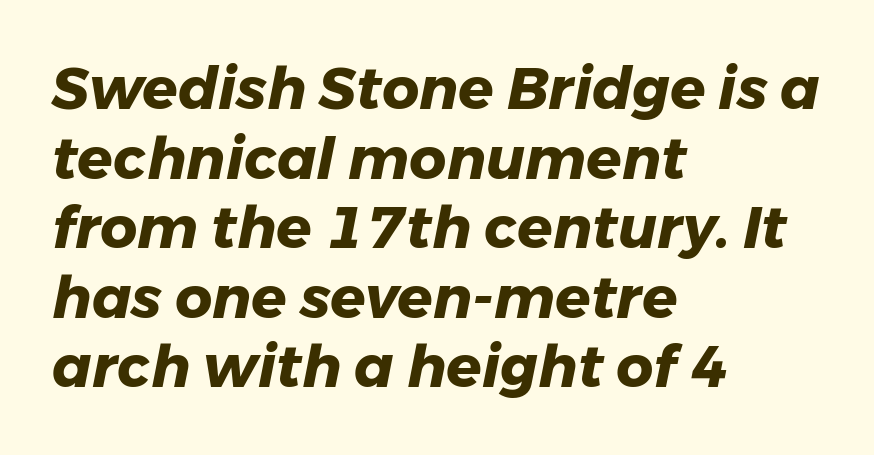
I'd describe the lettering as bold — thick and assertive. Line beginnings align vertically; line endings do not. The face used here is proportionally spaced, like ordinary book or web type. The space beneath each line is pristine and unruled. The specimen reads as italic at a glance.
